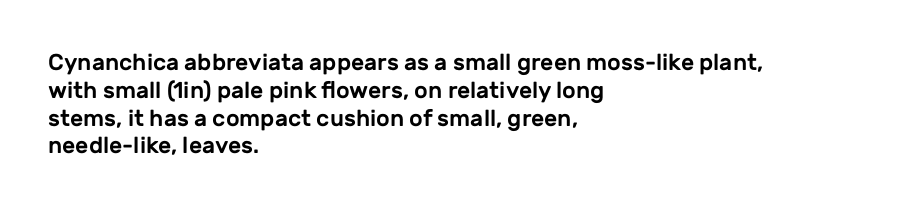
Here the glyphs are tracked normally, forming tight word shapes. The specimen omits any rule beneath the text block's lines. Vertical strokes here are truly vertical. The lines in this sample share a left origin and differ only in where they stop.
